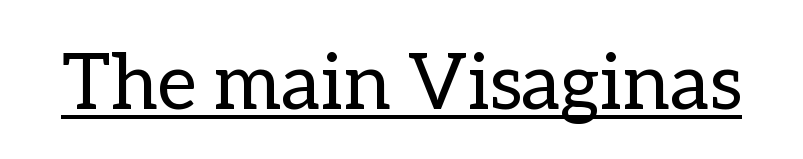
{"italic": "no", "bold": "no", "weight": "regular", "width": "normal", "stroke_contrast": "low", "x_height": "medium", "monospaced": "no", "underline": "yes", "letter_spacing": "normal", "letter_spacing_em": 0.0, "glyph_px": 77}
